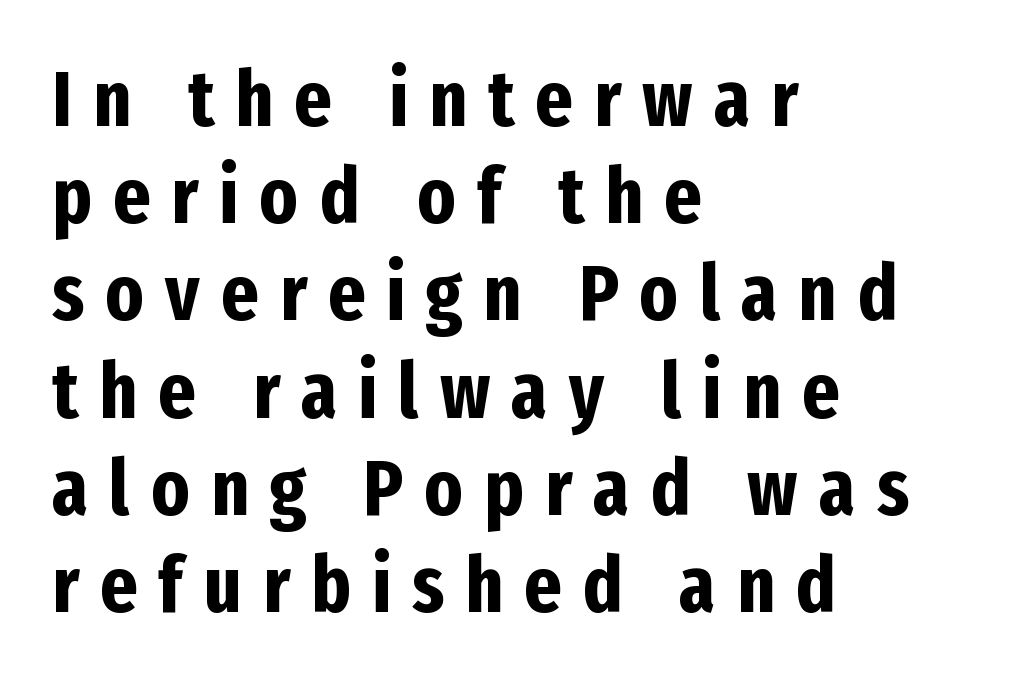
The image shows 79 px bold, condensed sans-serif type, upright; set left-aligned, line spacing 1.23x, unusually wide letter spacing (+0.27 em), not underlined; low stroke contrast and a medium x-height.
